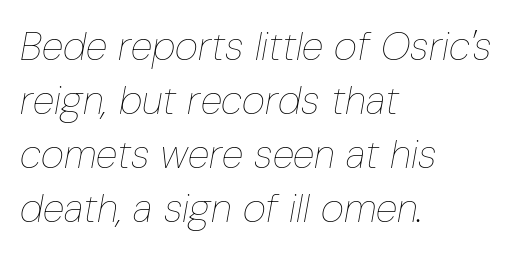
Q: Is the text bold? A: No.
Q: Is the text italic (slanted)? A: Yes, it leans right by about 10 degrees.
Q: Is the text underlined? A: No.
Q: How is the paragraph aligned? A: Left-aligned.
Q: Is the spacing between letters normal or unusually wide? A: Normal.
Q: Is the spacing between lines tight, normal or loose? A: Normal.
Q: Width (condensed, normal, or wide)? A: Condensed.
Q: Stroke contrast? A: Low.
Q: x-height? A: Medium.
Q: Monospaced? A: No.
